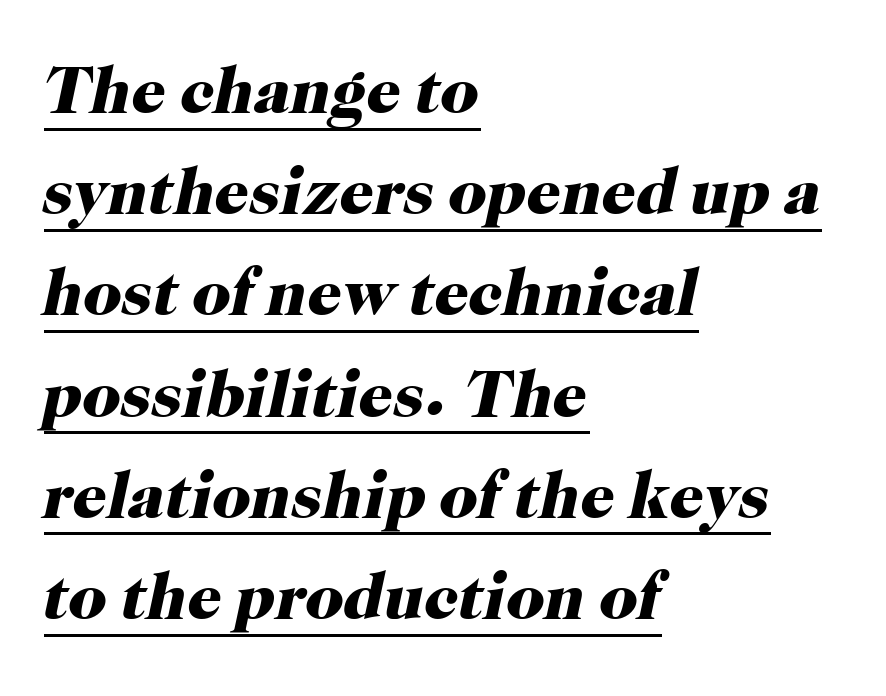
When letters slant like this, we call the style italic. Each word holds together tightly as a unit, with standard inter-letter gaps. Do the characters align in a grid? No, the font is proportional. Short and long lines alike share a common starting point at left.
